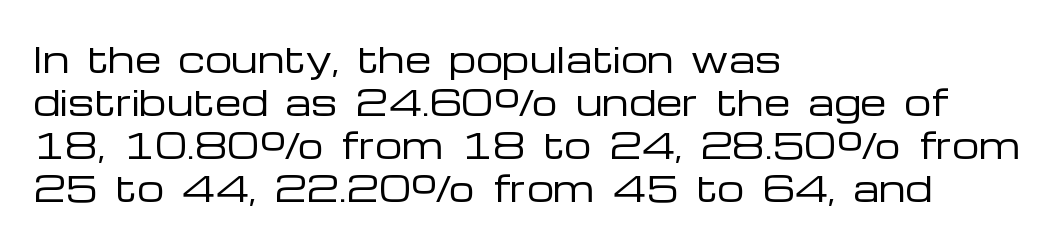
Ascenders rise straight up at ninety degrees. Is the type heavy? It reads as light-to-regular instead. In terms of letterform style, serifs are entirely absent. Successive baselines arrive at the customary interval. The rendering anchors every line to the left-hand side.
